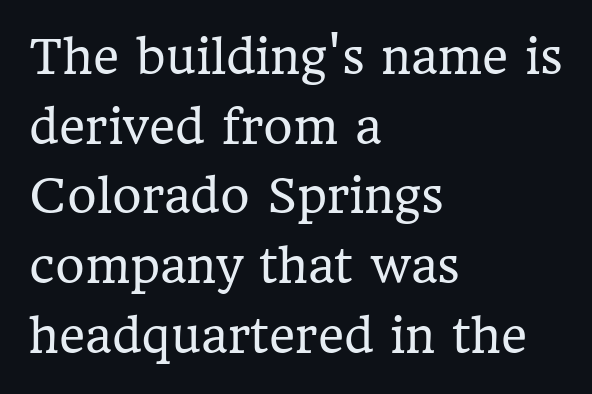
{"serif": "yes", "italic": "no", "bold": "no", "weight": "regular", "width": "normal", "stroke_contrast": "low", "x_height": "medium", "monospaced": "no", "underline": "no", "align": "left", "line_spacing": "normal", "line_spacing_ratio": 1.55, "letter_spacing": "normal", "letter_spacing_em": 0.0, "glyph_px": 45}
